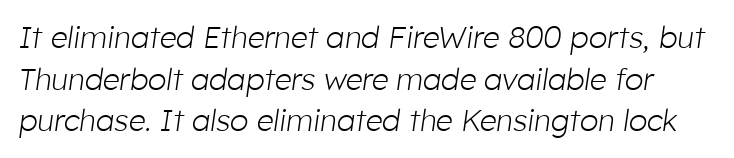
The image shows 30 px light type, italic (leaning right); set normal line spacing (1.39x), normal letter spacing, not underlined; low stroke contrast and a medium x-height.
